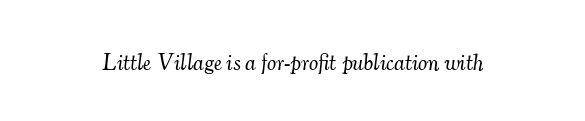
The weight tops out at a normal text grade. Honestly, the letter spacing is just normal — you wouldn't notice it. The space beneath each line is pristine and unruled. Rendered with sloped, italic letterforms.
